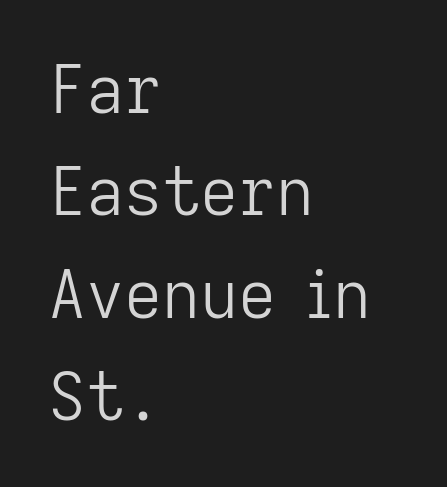
Q: Is the text bold? A: No.
Q: Is the text italic (slanted)? A: No, it is upright.
Q: Is the typeface a serif or a sans-serif typeface? A: Sans-serif.
Q: Is the text underlined? A: No.
Q: How is the paragraph aligned? A: Left-aligned.
Q: Is the spacing between letters normal or unusually wide? A: Normal.
Q: Is the spacing between lines tight, normal or loose? A: Normal.
Q: Width (condensed, normal, or wide)? A: Normal.
Q: Stroke contrast? A: Low.
Q: x-height? A: Medium.
Q: Monospaced? A: No.
